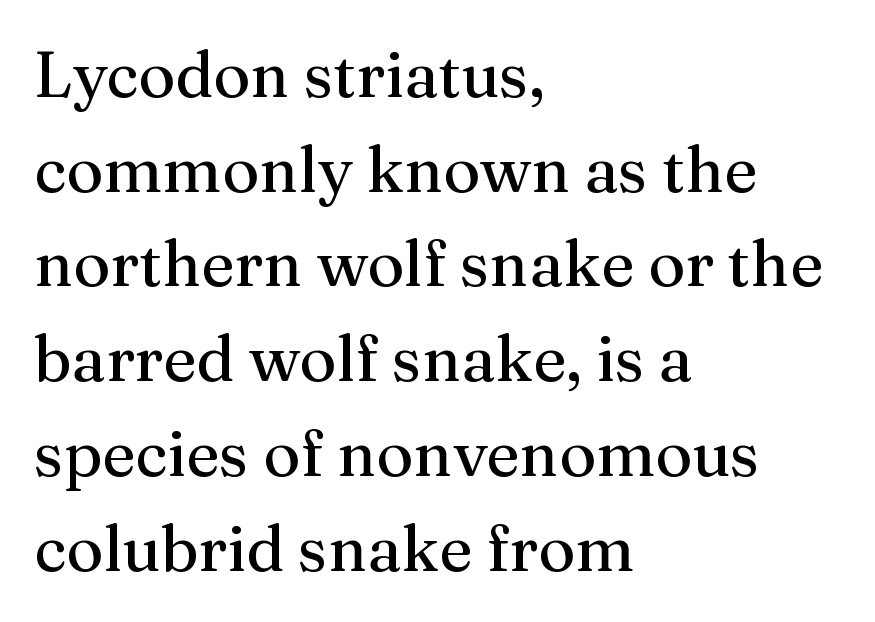
The image shows 64 px regular-weight serif type, upright; set left-aligned, normal line spacing (1.48x), normal letter spacing, not underlined; medium stroke contrast and a medium x-height.
